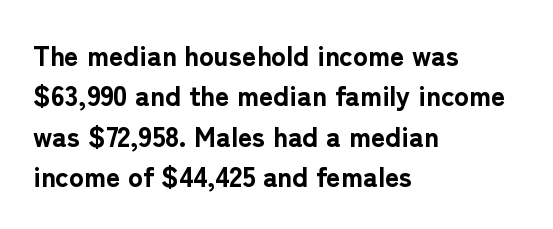
Q: Is the text bold? A: Yes.
Q: Is the text italic (slanted)? A: No, it is upright.
Q: Is the typeface a serif or a sans-serif typeface? A: Sans-serif.
Q: Is the text underlined? A: No.
Q: How is the paragraph aligned? A: Left-aligned.
Q: Is the spacing between letters normal or unusually wide? A: Normal.
Q: Is the spacing between lines tight, normal or loose? A: Normal.
Q: Width (condensed, normal, or wide)? A: Normal.
Q: Stroke contrast? A: Low.
Q: x-height? A: Medium.
Q: Monospaced? A: No.
